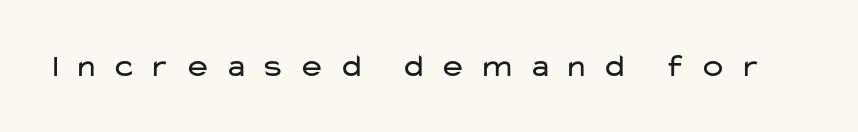
The image shows 33 px regular-weight, wide sans-serif type, upright; set unusually wide letter spacing (+0.39 em), not underlined; low stroke contrast and a medium x-height.
